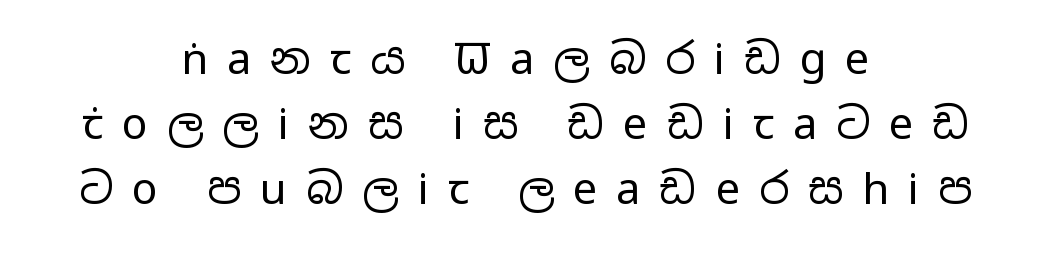
Observe the absence of serifs on each vertical stroke in this sample. Plain, unruled lines of type. In CSS terms this would be text-align: center. Spacing verdict: proportional, widths tailored to each character. It's the straight-up-and-down kind of type. The space between consecutive lines is moderate.
